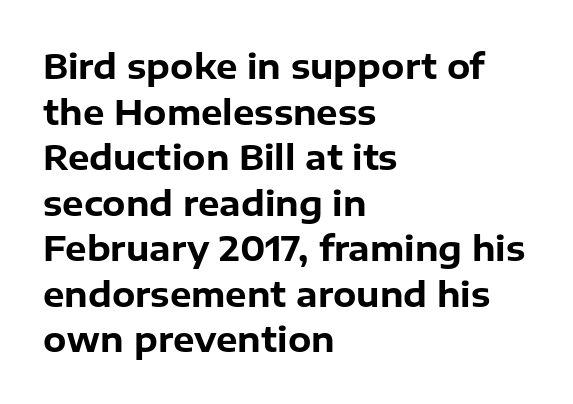
Every character sits straight up, as roman type does. The rendering uses natural spacing where letterforms have individual widths. What kind of face is this? One without serifs — a sans. How are the letters spaced? Ordinarily, with no added tracking. Whoever set this chose a conventional vertical rhythm.
